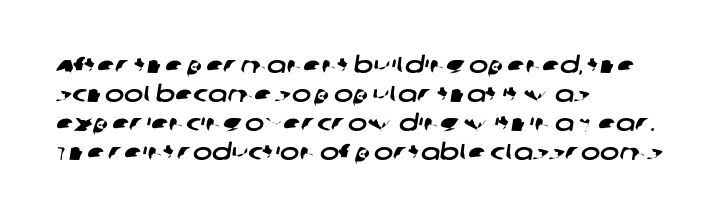
Q: Is the text underlined? A: No.
Q: How is the paragraph aligned? A: Left-aligned.
Q: Is the spacing between letters normal or unusually wide? A: Normal.
Q: Is the spacing between lines tight, normal or loose? A: Normal.
